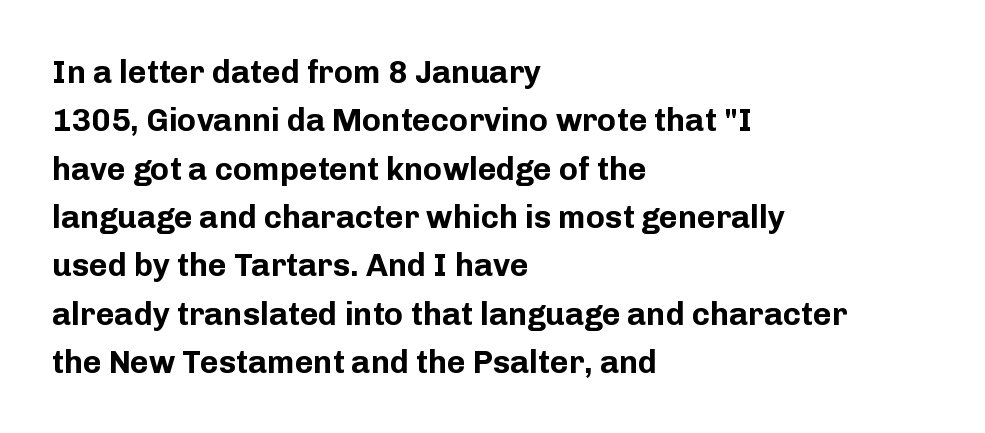
This sample keeps an unexceptional amount of space between lines. Nobody drew a line under any word here. The face used here is rendered with its standard letterfit. The font family rendered here belongs to the sans-serif group.
